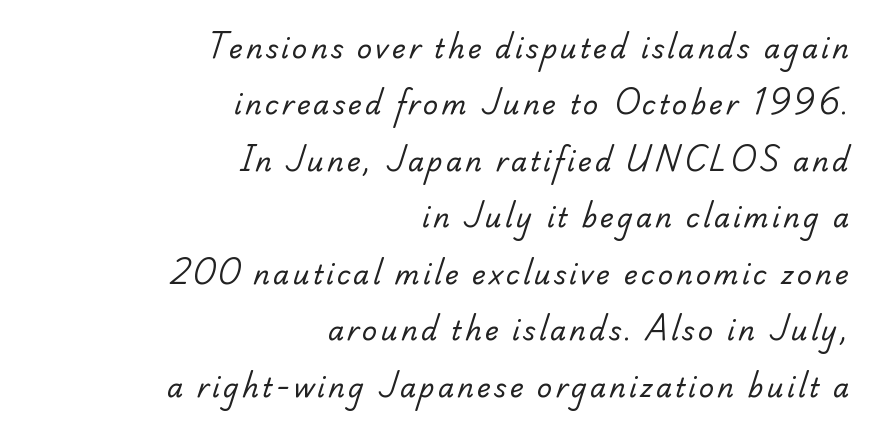
{"bold": "no", "underline": "no", "align": "right", "line_spacing": "loose", "line_spacing_ratio": 2.17, "glyph_px": 26}
